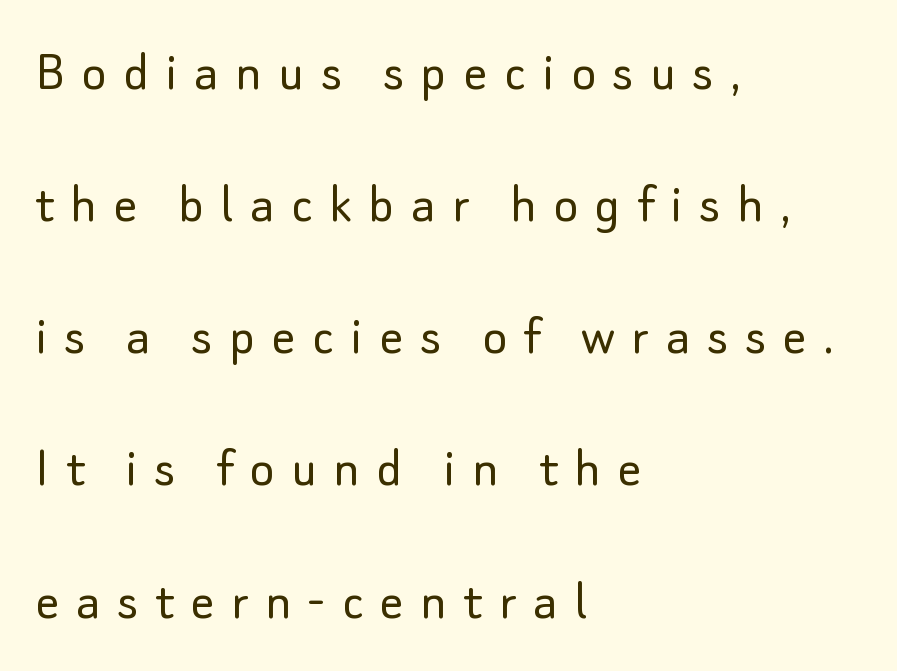
Q: Is the text bold? A: No.
Q: Is the text italic (slanted)? A: No, it is upright.
Q: Is the typeface a serif or a sans-serif typeface? A: Sans-serif.
Q: Is the text underlined? A: No.
Q: How is the paragraph aligned? A: Left-aligned.
Q: Is the spacing between letters normal or unusually wide? A: Unusually wide.
Q: Is the spacing between lines tight, normal or loose? A: Loose.
Q: Width (condensed, normal, or wide)? A: Normal.
Q: Stroke contrast? A: Low.
Q: x-height? A: Small.
Q: Monospaced? A: No.
